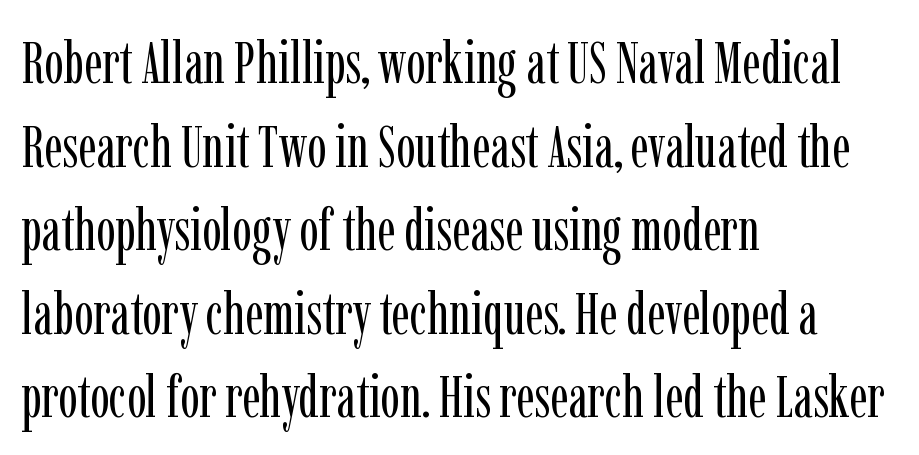
The image shows 58 px regular-weight, condensed serif type, upright; set left-aligned, normal line spacing (1.44x), normal letter spacing, not underlined; low stroke contrast and a medium x-height.
